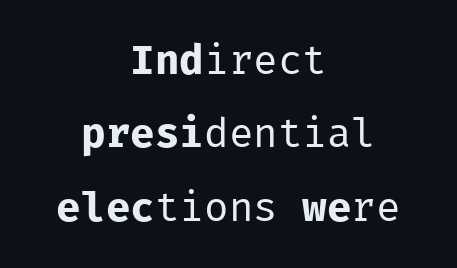
The image shows 41 px regular-weight sans-serif type, upright, monospaced; set centered, line spacing 1.79x, normal letter spacing, not underlined; low stroke contrast and a medium x-height.
